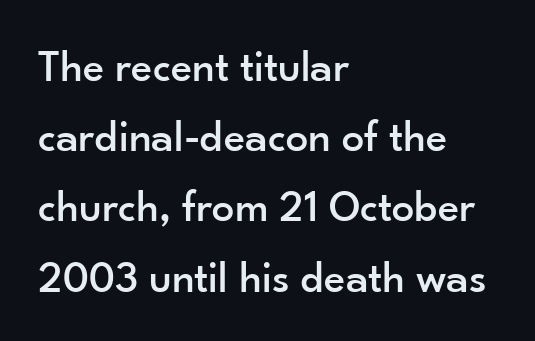
{"serif": "no", "italic": "no", "width": "normal", "stroke_contrast": "low", "x_height": "small", "monospaced": "no", "underline": "no", "align": "left", "line_spacing": "normal", "line_spacing_ratio": 1.56, "letter_spacing": "normal", "letter_spacing_em": 0.0, "glyph_px": 45}
